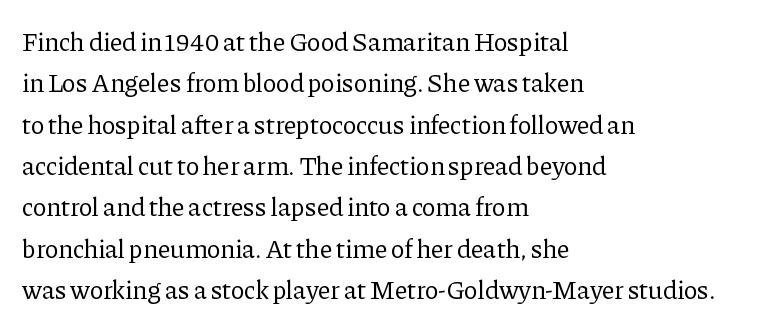
Each stroke keeps to a modest, everyday thickness or less. Whoever set this chose a conventional vertical rhythm. Caption: multi-line text, flush left, ragged right. Underlining? Definitely not there.
